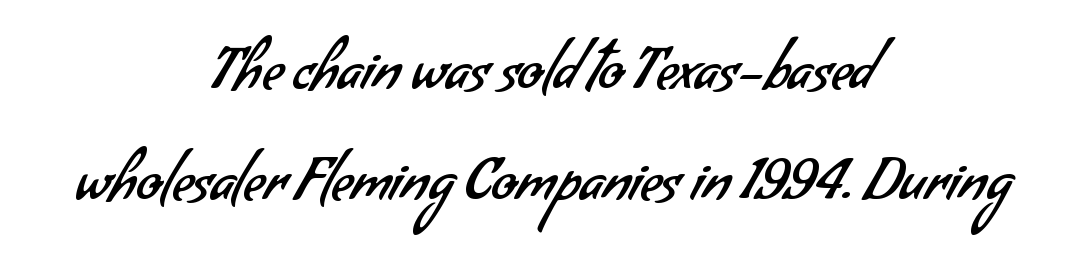
The image shows 58 px regular-weight sans-serif type; set centered, loose line spacing (1.91x), normal letter spacing, not underlined; low stroke contrast and a small x-height.
